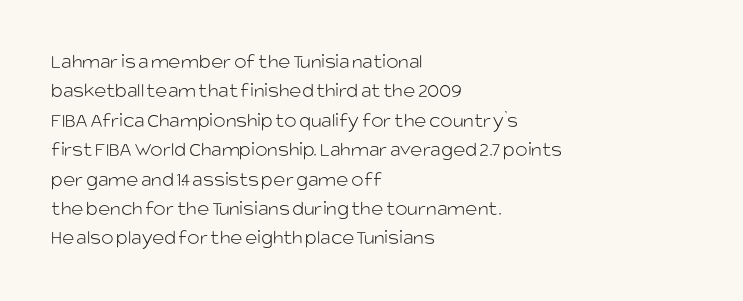
{"italic": "no", "bold": "no", "underline": "no", "align": "left", "line_spacing": "normal", "line_spacing_ratio": 1.4, "letter_spacing": "normal", "letter_spacing_em": 0.0, "glyph_px": 21}
